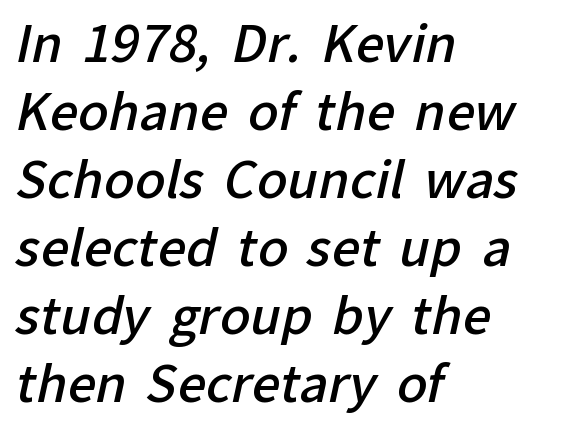
The image shows 50 px semibold sans-serif type; set left-aligned, normal line spacing (1.36x), normal letter spacing, not underlined; low stroke contrast and a medium x-height.
